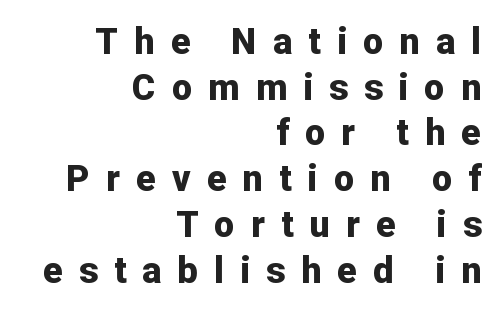
{"serif": "no", "italic": "no", "bold": "yes", "weight": "bold", "width": "normal", "stroke_contrast": "low", "x_height": "medium", "monospaced": "no", "underline": "no", "align": "right", "line_spacing": "normal", "line_spacing_ratio": 1.27, "letter_spacing": "wide", "letter_spacing_em": 0.45, "glyph_px": 36}
